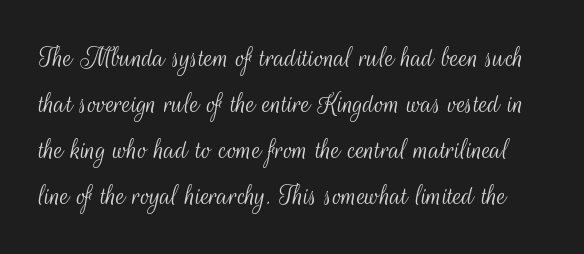
The image shows 31 px light, condensed sans-serif type; set normal line spacing (1.48x), normal letter spacing, not underlined; medium stroke contrast and a small x-height.
